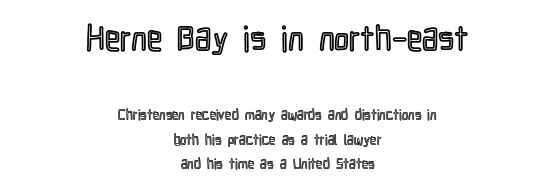
Q: Is the text italic (slanted)? A: No, it is upright.
Q: Is the text underlined? A: No.
Q: How is the paragraph aligned? A: Centered.
Q: Is the spacing between letters normal or unusually wide? A: Normal.
Q: Which block of text is set in a larger size, the first (top) or the second (bottom)? A: The first (top) one.
Q: Width (condensed, normal, or wide)? A: Condensed.
Q: x-height? A: Medium.
Q: Monospaced? A: No.
